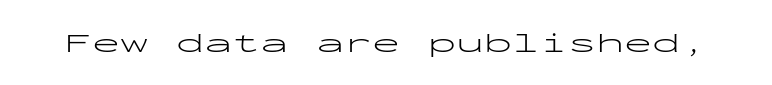
{"serif": "no", "italic": "no", "bold": "no", "weight": "light", "width": "wide", "stroke_contrast": "low", "x_height": "medium", "monospaced": "yes", "underline": "no", "letter_spacing": "normal", "letter_spacing_em": 0.0, "glyph_px": 28}
